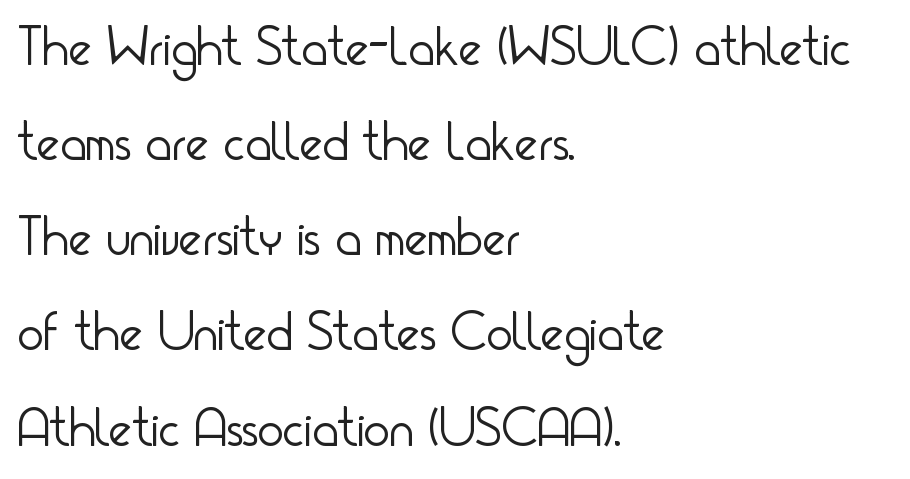
Q: Is the text bold? A: No.
Q: Is the text italic (slanted)? A: No, it is upright.
Q: Is the typeface a serif or a sans-serif typeface? A: Sans-serif.
Q: Is the text underlined? A: No.
Q: How is the paragraph aligned? A: Left-aligned.
Q: Is the spacing between letters normal or unusually wide? A: Normal.
Q: Width (condensed, normal, or wide)? A: Condensed.
Q: Stroke contrast? A: Low.
Q: x-height? A: Small.
Q: Monospaced? A: No.
